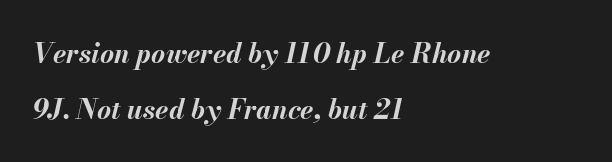
{"italic": "yes", "lean": "right", "slant_degrees": 13, "bold": "yes", "underline": "no", "align": "left", "line_spacing": "loose", "line_spacing_ratio": 2.06, "letter_spacing": "normal", "letter_spacing_em": 0.0, "glyph_px": 27}
